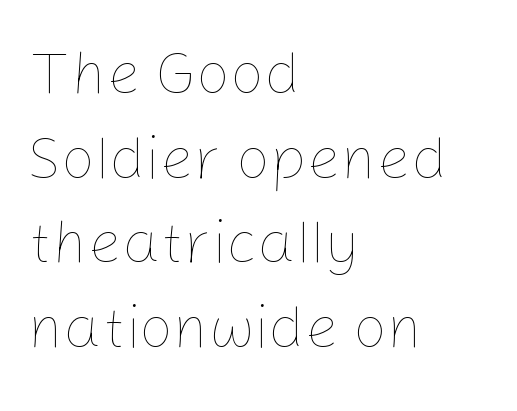
Posture: vertical. The baseline area is clear. The letters look calm and open, with moderate or lighter stems. Look at the tracking — it's just the regular setting, nothing added.
